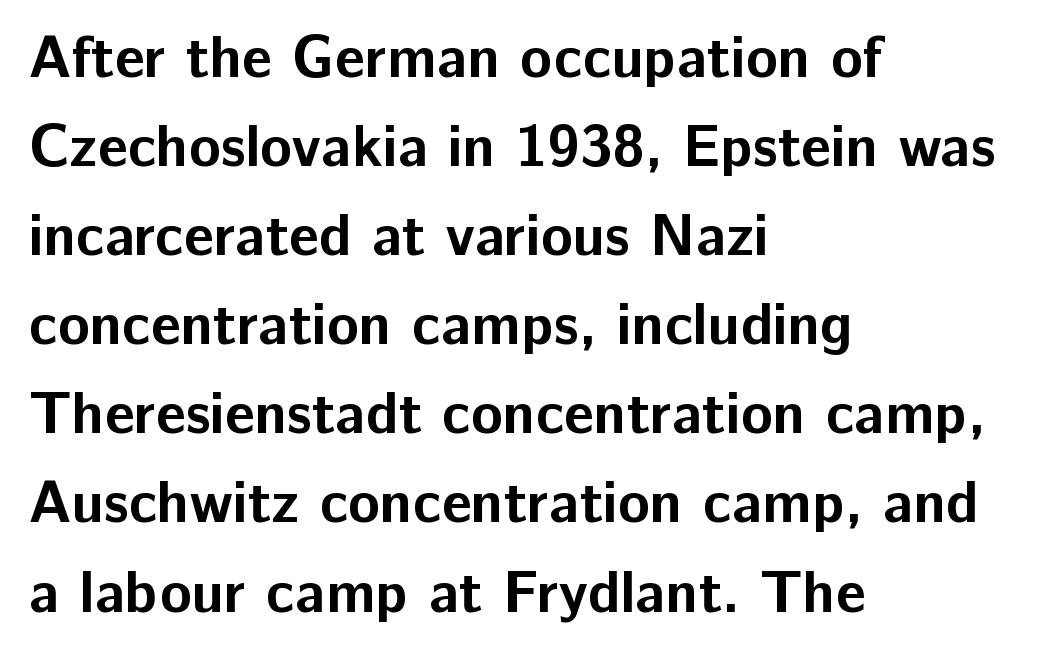
Q: Is the text bold? A: Yes.
Q: Is the text italic (slanted)? A: No, it is upright.
Q: Is the typeface a serif or a sans-serif typeface? A: Sans-serif.
Q: Is the text underlined? A: No.
Q: How is the paragraph aligned? A: Left-aligned.
Q: Is the spacing between letters normal or unusually wide? A: Normal.
Q: Is the spacing between lines tight, normal or loose? A: Normal.
Q: Width (condensed, normal, or wide)? A: Normal.
Q: Stroke contrast? A: Low.
Q: x-height? A: Medium.
Q: Monospaced? A: No.
